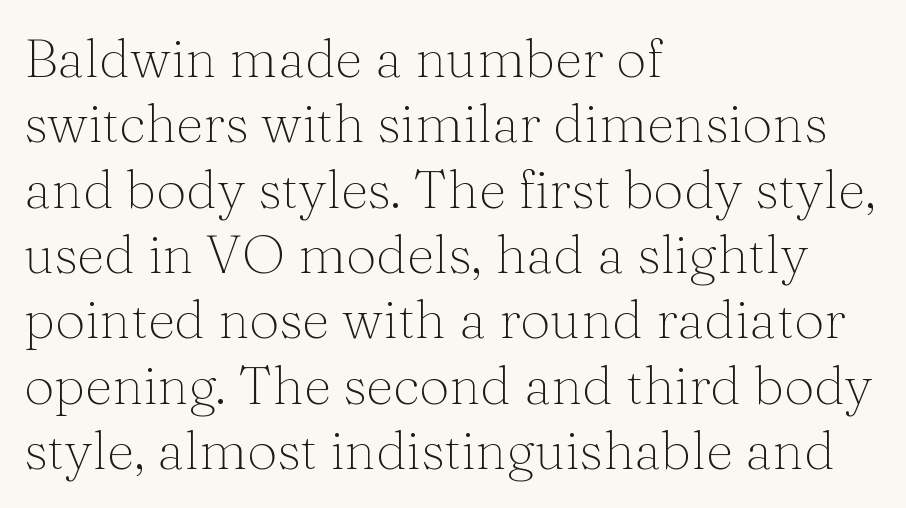
{"serif": "yes", "italic": "no", "bold": "no", "weight": "thin", "width": "normal", "stroke_contrast": "medium", "x_height": "medium", "monospaced": "no", "underline": "no", "align": "left", "line_spacing_ratio": 1.21, "letter_spacing": "normal", "letter_spacing_em": 0.0, "glyph_px": 54}
